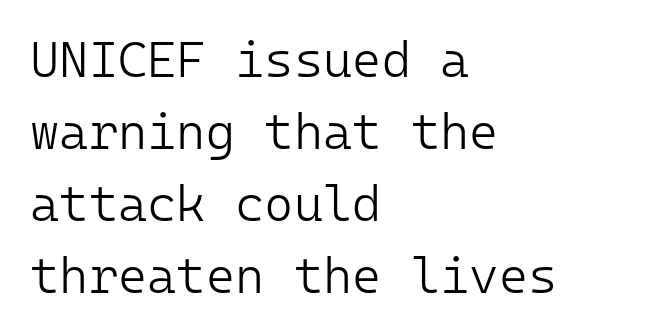
Typographically, this falls in the sans-serif category. Quick note: not italic, upright. The passage shown is typed in a monospace face where columns stay perfectly aligned. The lines sit at an ordinary, default distance from one another. The space directly below the letters is spotless.
